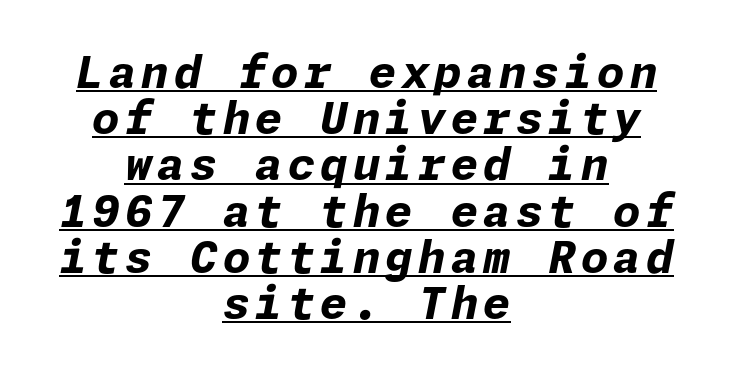
{"italic": "yes", "lean": "right", "slant_degrees": 11, "bold": "yes", "weight": "bold", "width": "normal", "stroke_contrast": "low", "x_height": "medium", "underline": "yes", "align": "center", "line_spacing": "tight", "line_spacing_ratio": 1.05, "glyph_px": 44}
